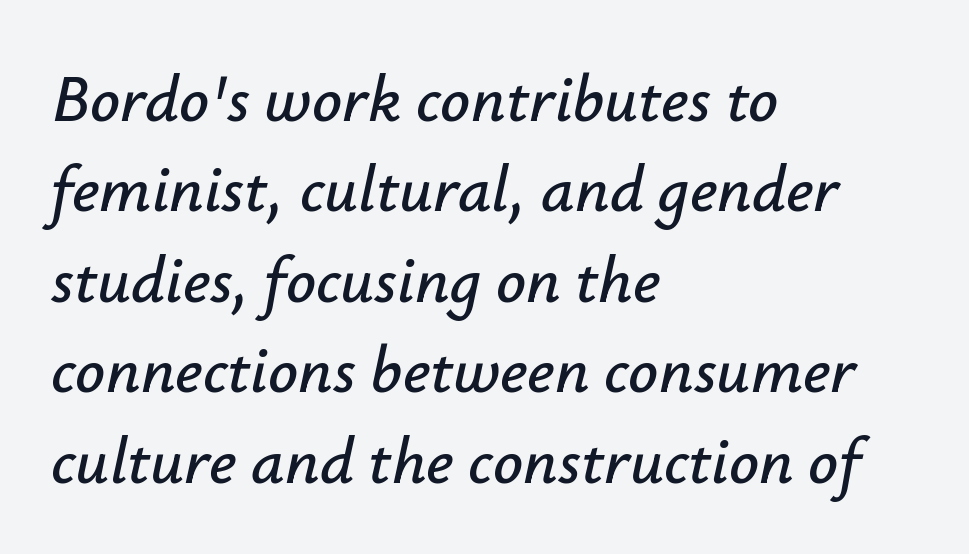
Q: Is the text italic (slanted)? A: Yes, it leans right by about 12 degrees.
Q: Is the text underlined? A: No.
Q: How is the paragraph aligned? A: Left-aligned.
Q: Is the spacing between letters normal or unusually wide? A: Normal.
Q: Is the spacing between lines tight, normal or loose? A: Normal.
Q: Width (condensed, normal, or wide)? A: Normal.
Q: Stroke contrast? A: Low.
Q: x-height? A: Small.
Q: Monospaced? A: No.
